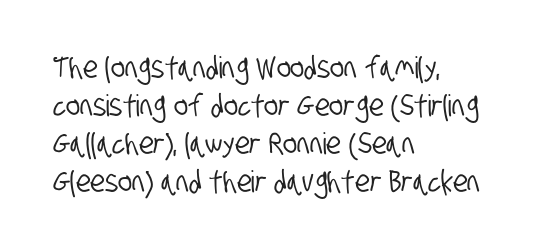
One-word summary of the alignment: left. The lines sit at an ordinary, default distance from one another. Glance below the letters and you will spot only blank space. Is this a fixed-width face? No — the glyphs have proportional, varying widths. Serifs: no, the terminals of the letterforms are clean.
